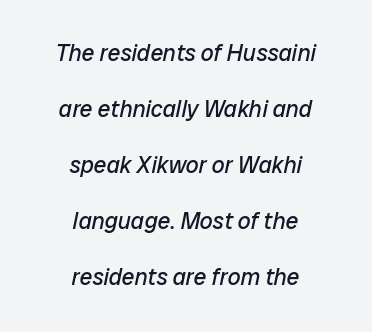
{"italic": "yes", "lean": "right", "slant_degrees": 12, "bold": "no", "underline": "no", "align": "center", "line_spacing": "loose", "line_spacing_ratio": 2.44, "letter_spacing": "normal", "letter_spacing_em": 0.0, "glyph_px": 23}
